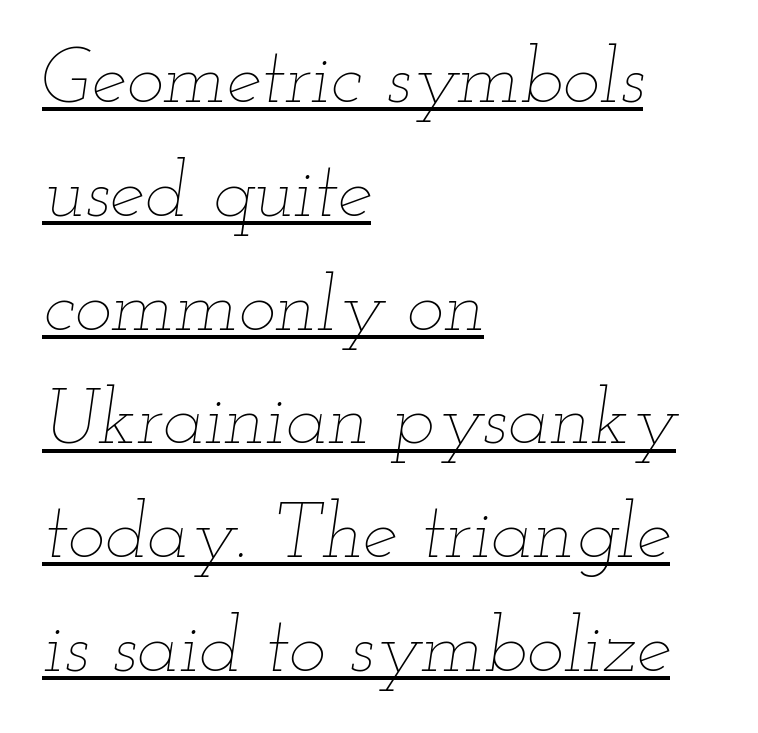
The type is set solid horizontally, with unmodified tracking. Students, observe the line beneath the letters — that is underlining. How would I describe the line gaps? Plain and ordinary. The specimen reads as italic at a glance. The cut favours lightness, reaching ordinary text weight at its darkest. The passage shown is typed in a proportional face where columns would drift.
